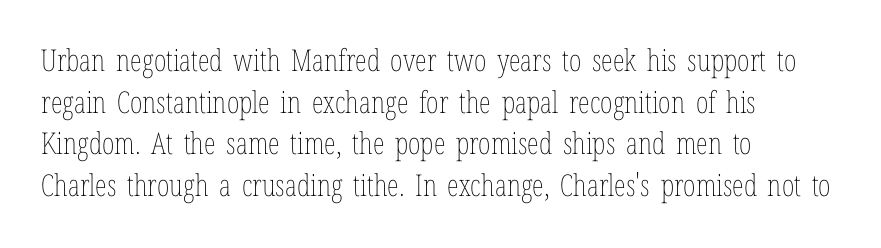
{"italic": "no", "bold": "no", "weight": "thin", "width": "condensed", "stroke_contrast": "low", "x_height": "medium", "monospaced": "no", "underline": "no", "align": "left", "line_spacing": "normal", "line_spacing_ratio": 1.39, "letter_spacing": "normal", "letter_spacing_em": 0.0, "glyph_px": 30}
